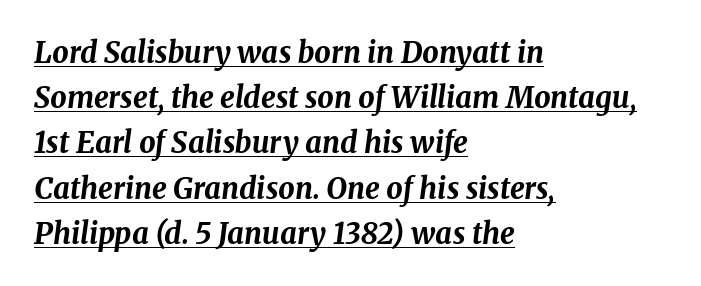
The image shows 29 px bold type, italic (leaning right); set left-aligned, normal line spacing (1.56x), normal letter spacing, underlined; medium stroke contrast and a medium x-height.
